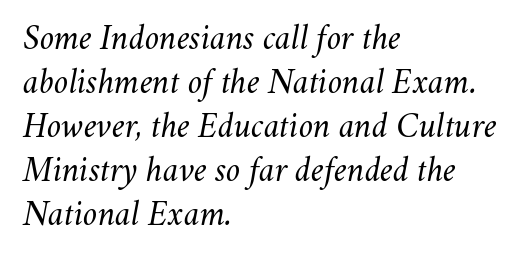
Tall strokes in this sample are angled rather than plumb. Just letters on the line, the space beneath them empty. Does the leading feel generous? No, just average. Do the characters align in a grid? No, the font is proportional. No letter is thick-stroked: the sample isn't bold.
